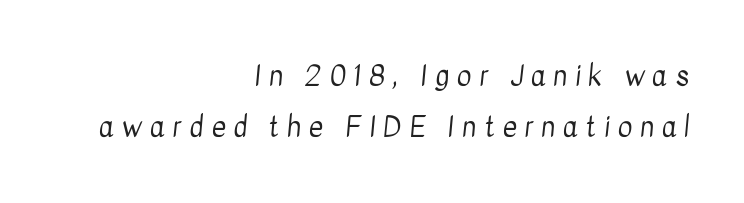
The image shows 28 px regular-weight, condensed sans-serif type; set right-aligned, line spacing 1.81x, unusually wide letter spacing (+0.28 em), not underlined; low stroke contrast and a medium x-height.
